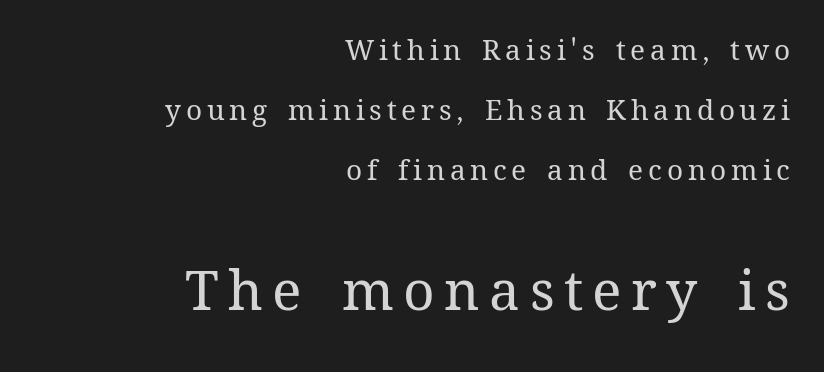
Q: Is the text bold? A: No.
Q: Is the text italic (slanted)? A: No, it is upright.
Q: Is the text underlined? A: No.
Q: How is the paragraph aligned? A: Right-aligned.
Q: Is the spacing between lines tight, normal or loose? A: Loose.
Q: Which block of text is set in a larger size, the first (top) or the second (bottom)? A: The second (bottom) one.
Q: Width (condensed, normal, or wide)? A: Normal.
Q: Stroke contrast? A: Medium.
Q: x-height? A: Medium.
Q: Monospaced? A: No.
